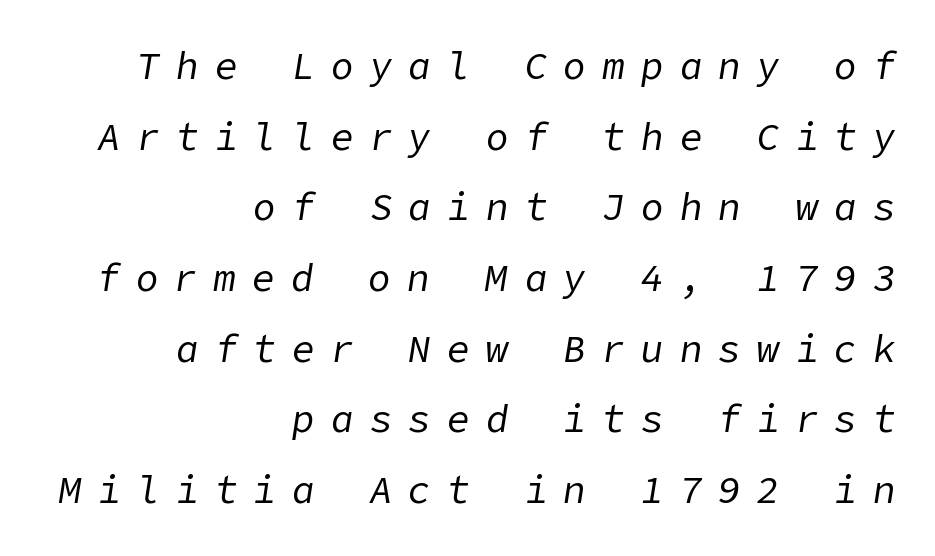
The image shows 38 px regular-weight type, italic (leaning right); set right-aligned, line spacing 1.86x, unusually wide letter spacing (+0.42 em), not underlined; low stroke contrast and a medium x-height.
